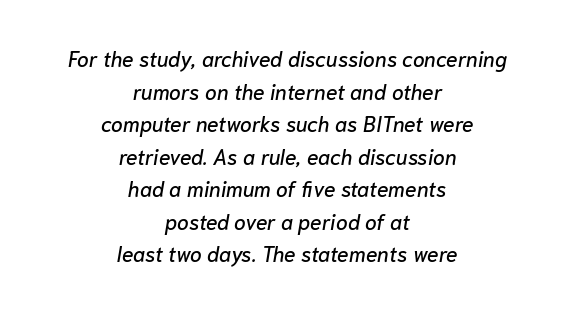
Typeset on center — no edge is straight. Would a proofreader flag this as italicized? Yes. Words appear dense and cohesive because spacing is normal. This block has exactly the height ordinary leading produces. Descenders are the only things crossing below the line.
